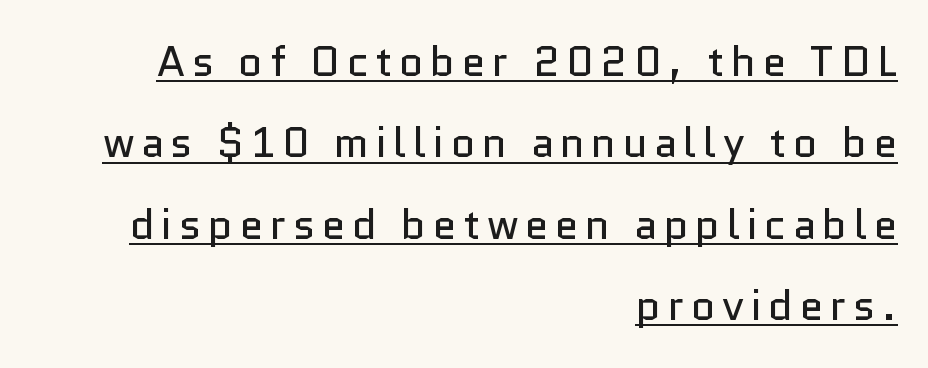
Q: Is the text bold? A: No.
Q: Is the text italic (slanted)? A: No, it is upright.
Q: Is the typeface a serif or a sans-serif typeface? A: Sans-serif.
Q: Is the text underlined? A: Yes.
Q: How is the paragraph aligned? A: Right-aligned.
Q: Is the spacing between lines tight, normal or loose? A: Loose.
Q: Width (condensed, normal, or wide)? A: Normal.
Q: Stroke contrast? A: Low.
Q: x-height? A: Medium.
Q: Monospaced? A: No.
